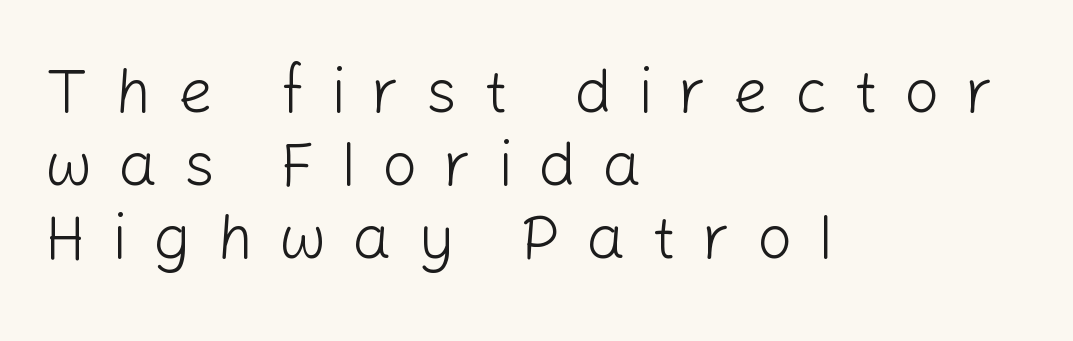
{"serif": "no", "italic": "no", "bold": "no", "weight": "light", "width": "normal", "stroke_contrast": "low", "x_height": "medium", "monospaced": "no", "underline": "no", "align": "left", "line_spacing_ratio": 1.18, "letter_spacing": "wide", "letter_spacing_em": 0.42, "glyph_px": 62}
